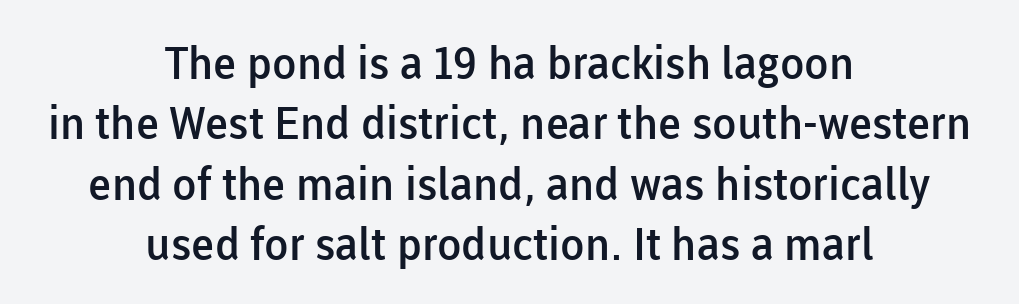
The image shows 45 px semibold sans-serif type, upright; set centered, normal line spacing (1.34x), normal letter spacing, not underlined; low stroke contrast and a medium x-height.
